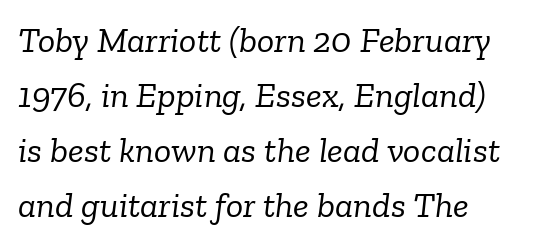
The image shows 36 px light serif type, italic (leaning right); set normal line spacing (1.53x), normal letter spacing, not underlined; low stroke contrast and a medium x-height.
